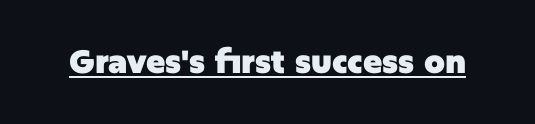
The image shows 32 px heavy sans-serif type, upright; set normal letter spacing, underlined; low stroke contrast and a large x-height.
